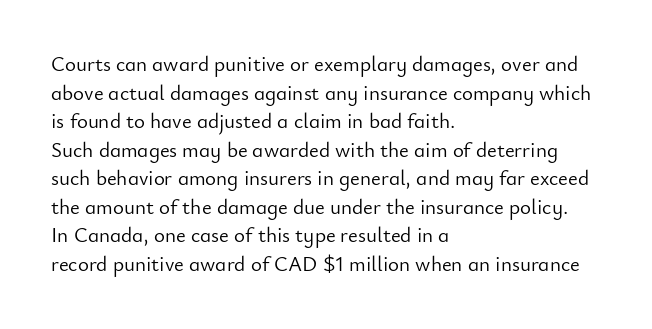
The image shows 21 px text type, upright; set left-aligned, normal line spacing (1.36x), normal letter spacing, not underlined.
